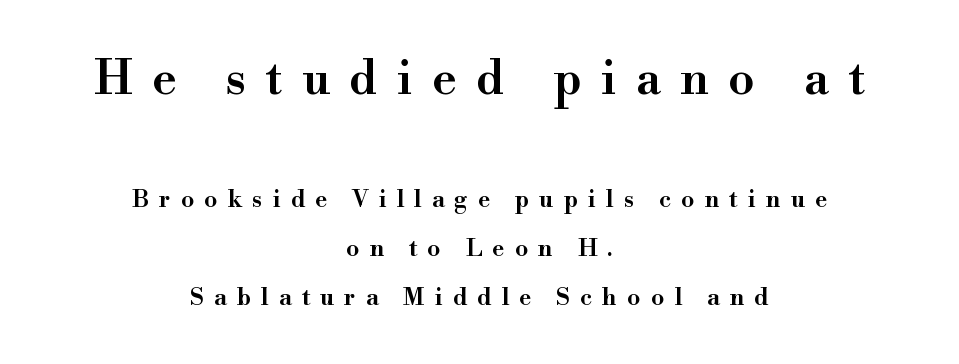
Q: Is the text bold? A: Semi-bold.
Q: Is the text italic (slanted)? A: No, it is upright.
Q: Is the typeface a serif or a sans-serif typeface? A: Serif.
Q: Is the text underlined? A: No.
Q: How is the paragraph aligned? A: Centered.
Q: Is the spacing between letters normal or unusually wide? A: Unusually wide.
Q: Is the spacing between lines tight, normal or loose? A: Loose.
Q: Which block of text is set in a larger size, the first (top) or the second (bottom)? A: The first (top) one.
Q: Width (condensed, normal, or wide)? A: Normal.
Q: Stroke contrast? A: High.
Q: x-height? A: Small.
Q: Monospaced? A: No.
